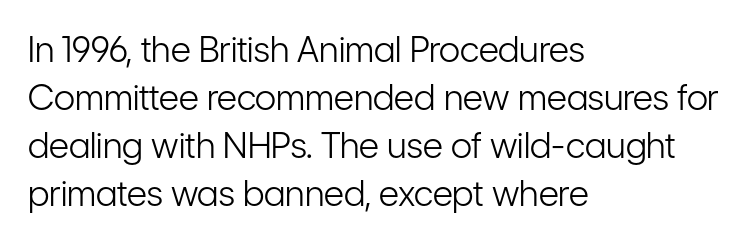
{"serif": "no", "italic": "no", "bold": "no", "weight": "light", "width": "condensed", "stroke_contrast": "low", "x_height": "medium", "monospaced": "no", "underline": "no", "align": "left", "line_spacing": "normal", "line_spacing_ratio": 1.37, "letter_spacing": "normal", "letter_spacing_em": 0.0, "glyph_px": 35}
